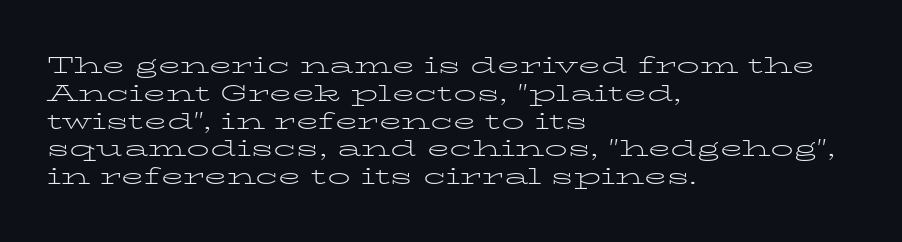
The image shows 23 px text type, upright; set left-aligned, line spacing 1.21x, normal letter spacing, not underlined.
